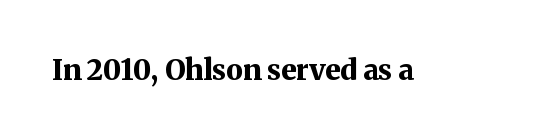
The font family rendered here belongs to the serif group. The rendering uses a bold face; every stroke is thick and dark. Designer's note — italics off, roman on. Letters rest on an invisible, unmarked baseline.
